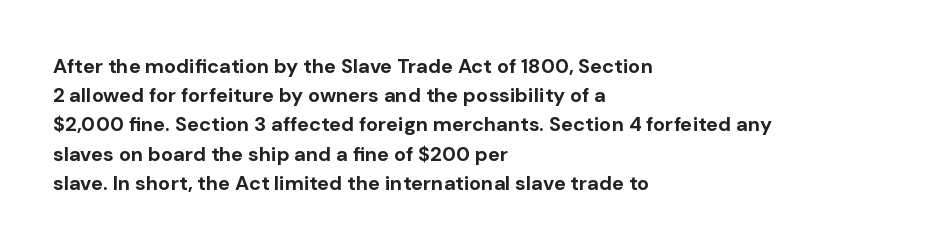
The glyphs are unaccompanied by any horizontal stroke below them. Line spacing here is normal. It's the straight-up-and-down kind of type. A dark, heavy texture on the line: the type is bold. The text block is weighted toward the left margin, trailing off unevenly rightward. Characters follow at the spacing the type designer built in.
